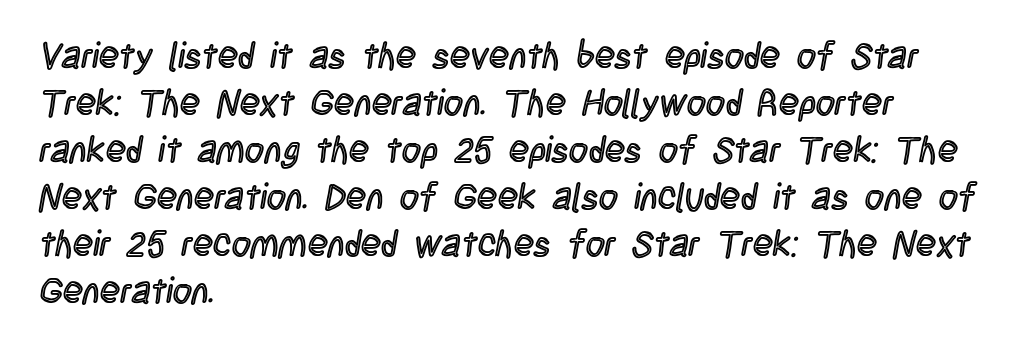
No extra tracking has been applied to these lines. The compositor pushed each line to the left boundary. Vertically, the passage feels balanced, rows spaced as you'd expect. A typesetter would call this proportional, since set widths differ per character.
